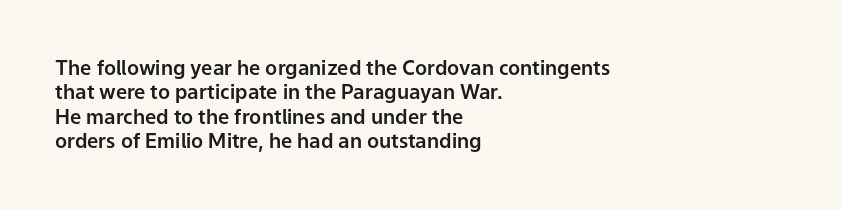
Q: Is the text italic (slanted)? A: No, it is upright.
Q: Is the text underlined? A: No.
Q: How is the paragraph aligned? A: Left-aligned.
Q: Is the spacing between letters normal or unusually wide? A: Normal.
